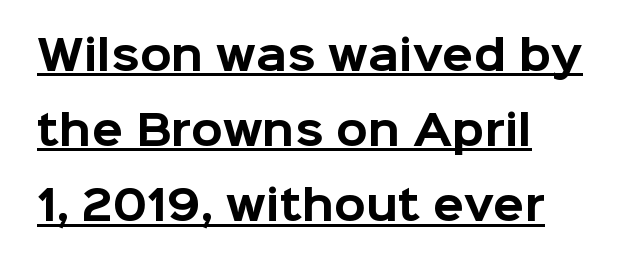
The axis of the letterforms is exactly vertical. The passage shown is typed in a proportional face where columns would drift. Heft: maximum for text — a bold. To sum up the face: it is a sans, with no serifs.
